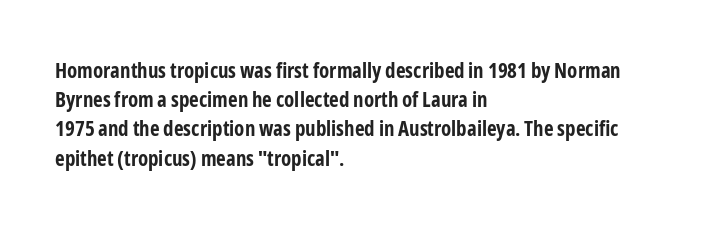
{"italic": "no", "bold": "yes", "underline": "no", "align": "left", "line_spacing": "normal", "line_spacing_ratio": 1.39, "letter_spacing": "normal", "letter_spacing_em": 0.0, "glyph_px": 21}
